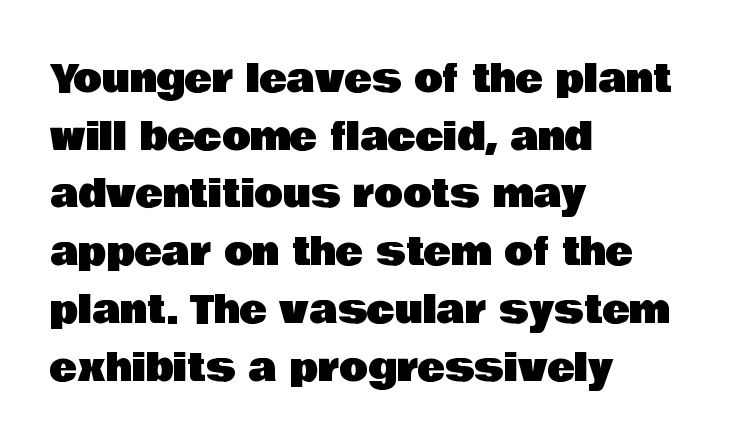
What's the leading like? Ordinary, nothing unusual. Nothing unusual about the tracking: characters are spaced as the font intends. The passage shown is typed in a proportional face where columns would drift. The face used here is a sans, in the tradition of grotesques and geometrics. The paragraph has a hard left edge and a soft right edge.
